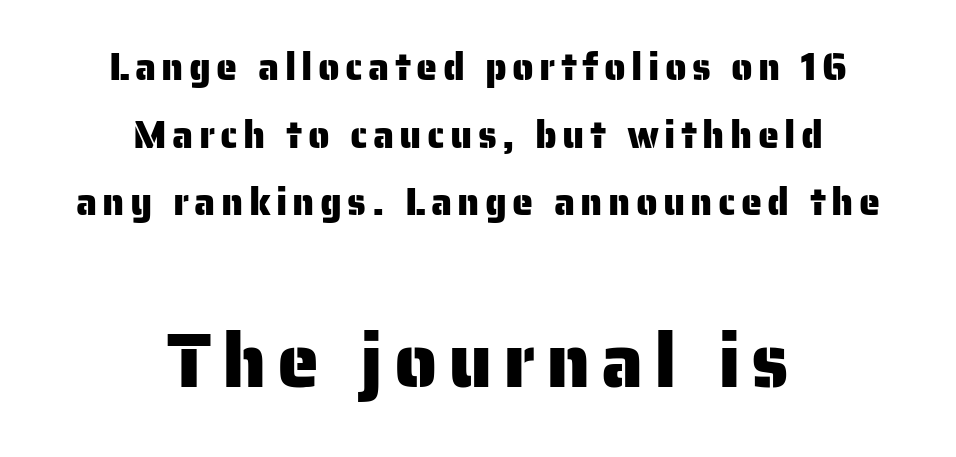
{"serif": "no", "italic": "no", "width": "normal", "stroke_contrast": "low", "x_height": "medium", "monospaced": "no", "underline": "no", "align": "center", "line_spacing_ratio": 1.78, "larger_block": "second", "size_ratio": 2.0, "glyph_px": 76}
